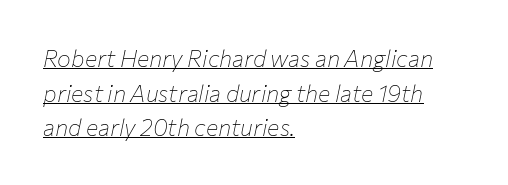
Q: Is the text bold? A: No.
Q: Is the text italic (slanted)? A: Yes, it leans right by about 12 degrees.
Q: Is the text underlined? A: Yes.
Q: How is the paragraph aligned? A: Left-aligned.
Q: Is the spacing between letters normal or unusually wide? A: Normal.
Q: Is the spacing between lines tight, normal or loose? A: Normal.
